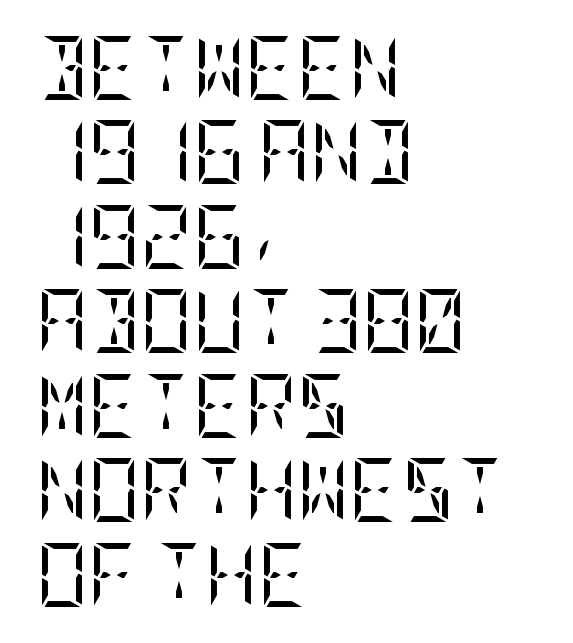
Q: Is the text bold? A: No.
Q: Is the text italic (slanted)? A: No, it is upright.
Q: Is the typeface a serif or a sans-serif typeface? A: Serif.
Q: Is the text underlined? A: No.
Q: How is the paragraph aligned? A: Left-aligned.
Q: Is the spacing between letters normal or unusually wide? A: Normal.
Q: Is the spacing between lines tight, normal or loose? A: Normal.
Q: Width (condensed, normal, or wide)? A: Condensed.
Q: Stroke contrast? A: Low.
Q: x-height? A: Large.
